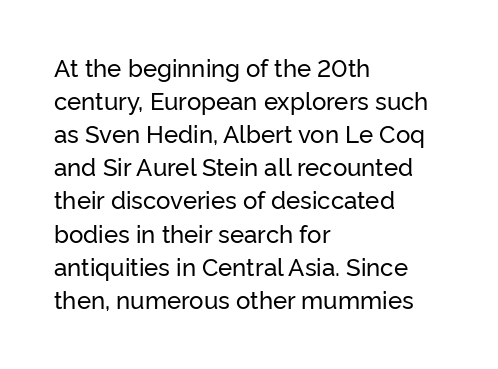
Q: Is the text italic (slanted)? A: No, it is upright.
Q: Is the text underlined? A: No.
Q: How is the paragraph aligned? A: Left-aligned.
Q: Is the spacing between letters normal or unusually wide? A: Normal.
Q: Is the spacing between lines tight, normal or loose? A: Normal.
